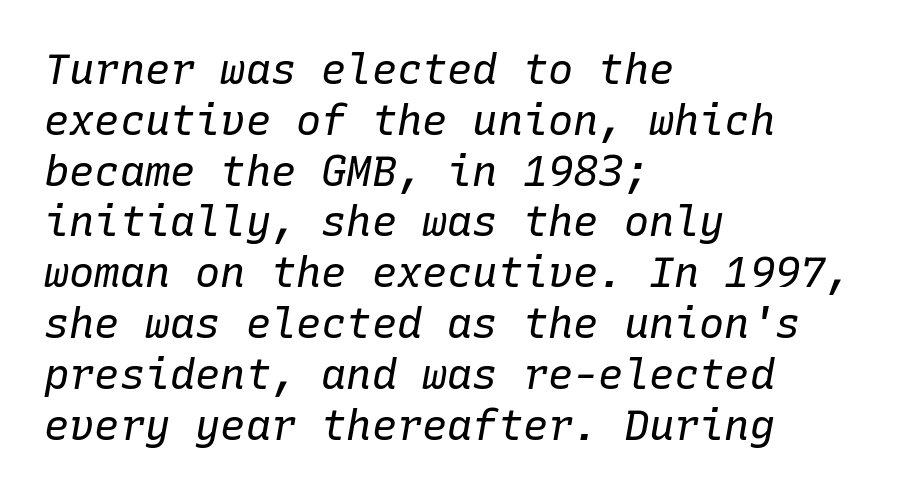
{"italic": "yes", "lean": "right", "slant_degrees": 10, "bold": "no", "weight": "regular", "width": "normal", "stroke_contrast": "low", "x_height": "medium", "monospaced": "yes", "underline": "no", "align": "left", "line_spacing_ratio": 1.21, "letter_spacing": "normal", "letter_spacing_em": 0.0, "glyph_px": 42}
